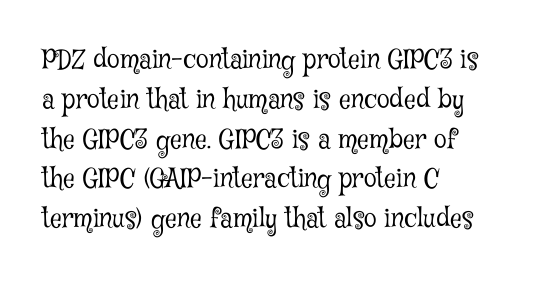
{"italic": "no", "bold": "no", "underline": "no", "align": "left", "line_spacing": "normal", "line_spacing_ratio": 1.53, "letter_spacing": "normal", "letter_spacing_em": 0.0, "glyph_px": 26}
